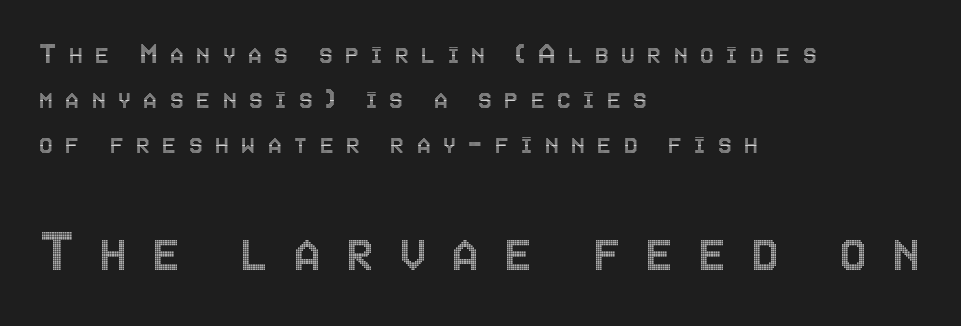
Q: Is the text italic (slanted)? A: No, it is upright.
Q: Is the text underlined? A: No.
Q: How is the paragraph aligned? A: Left-aligned.
Q: Is the spacing between letters normal or unusually wide? A: Unusually wide.
Q: Is the spacing between lines tight, normal or loose? A: Normal.
Q: Which block of text is set in a larger size, the first (top) or the second (bottom)? A: The second (bottom) one.
Q: Width (condensed, normal, or wide)? A: Condensed.
Q: x-height? A: Large.
Q: Monospaced? A: No.
